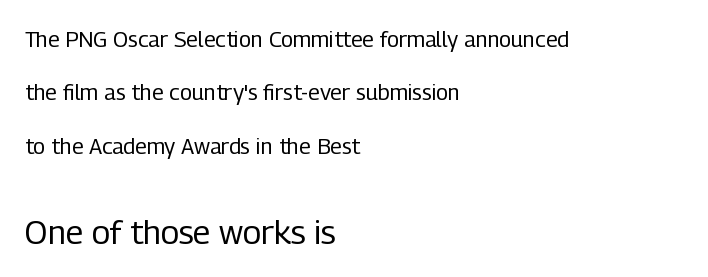
Compare the two chunks: the lower has the greater cap height. A quiet, ordinary-to-light weight characterises the typeface. Spacing verdict: proportional, widths tailored to each character. The compositor pushed each line to the left boundary. Underline: absent.
